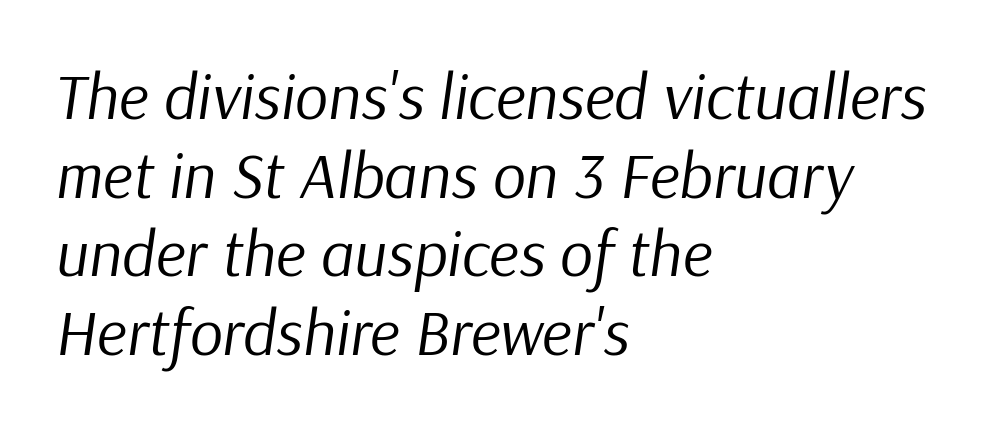
The glyphs look as if they've been sheared to an angle. Check the space under the baseline: it is left empty. This rendering leaves character spacing at its baseline value. Teacher's note: observe the even left margin — that is flush-left alignment. Heft: none added — not bold.
